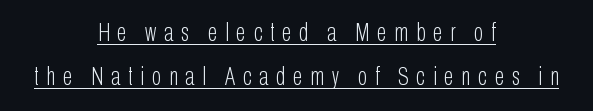
Looks like someone drew a line under every word here. The axis of the letterforms is exactly vertical. Heft: none added — not bold. If you folded the block vertically in half, each line would mirror itself in length. How are the letters spaced? Widely, with obvious added tracking.
